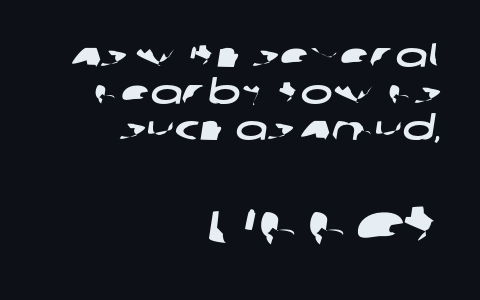
{"serif": "no", "width": "wide", "stroke_contrast": "low", "x_height": "large", "monospaced": "no", "underline": "no", "align": "right", "line_spacing": "tight", "line_spacing_ratio": 1.08, "letter_spacing": "normal", "letter_spacing_em": 0.0, "larger_block": "second", "size_ratio": 1.76, "glyph_px": 60}
